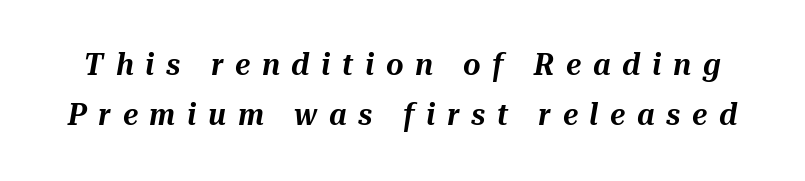
Q: Is the text italic (slanted)? A: Yes, it leans right by about 10 degrees.
Q: Is the text underlined? A: No.
Q: Is the spacing between letters normal or unusually wide? A: Unusually wide.
Q: Is the spacing between lines tight, normal or loose? A: Normal.
Q: Width (condensed, normal, or wide)? A: Normal.
Q: Stroke contrast? A: Medium.
Q: x-height? A: Medium.
Q: Monospaced? A: No.
